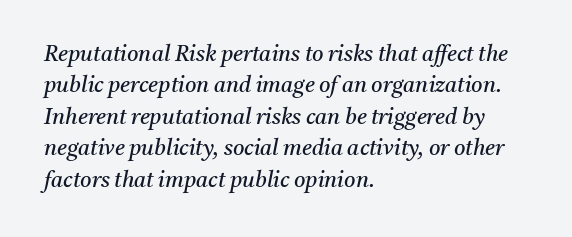
The image shows 22 px text type, italic (leaning right); set left-aligned, normal line spacing (1.43x), normal letter spacing, not underlined.
